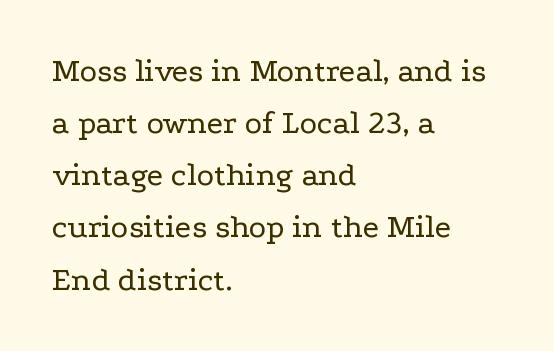
In terms of posture, this sample is upright. Each row of text sits above clean, open space. Standard letterfit; no display-style spreading of the glyphs. The setting favours the left margin, as ordinary paragraphs usually do.
